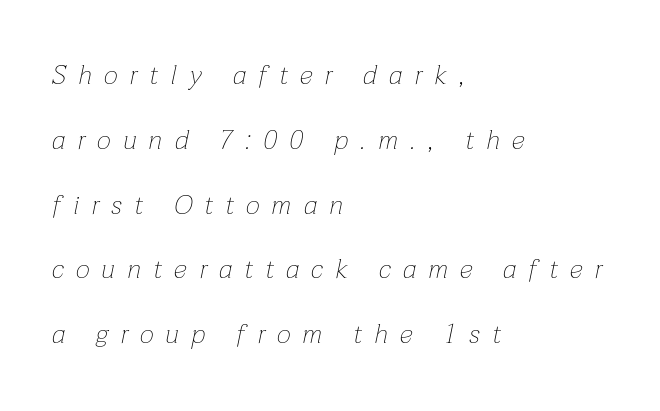
{"italic": "yes", "lean": "right", "slant_degrees": 12, "bold": "no", "underline": "no", "align": "left", "line_spacing": "loose", "line_spacing_ratio": 2.4, "letter_spacing": "wide", "letter_spacing_em": 0.45, "glyph_px": 27}
